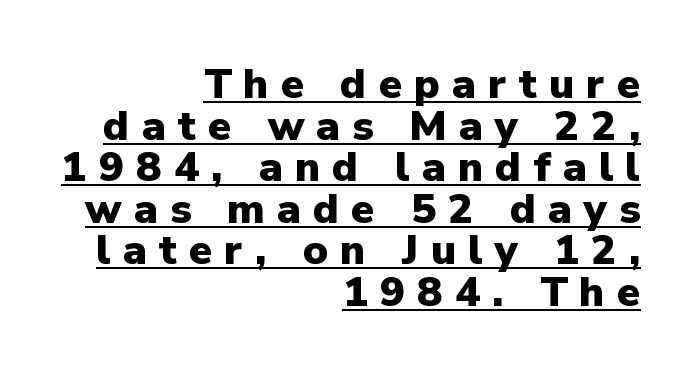
Q: Is the text bold? A: Yes.
Q: Is the text italic (slanted)? A: No, it is upright.
Q: Is the typeface a serif or a sans-serif typeface? A: Sans-serif.
Q: Is the text underlined? A: Yes.
Q: How is the paragraph aligned? A: Right-aligned.
Q: Is the spacing between letters normal or unusually wide? A: Unusually wide.
Q: Is the spacing between lines tight, normal or loose? A: Tight.
Q: Width (condensed, normal, or wide)? A: Normal.
Q: Stroke contrast? A: Low.
Q: x-height? A: Medium.
Q: Monospaced? A: No.
